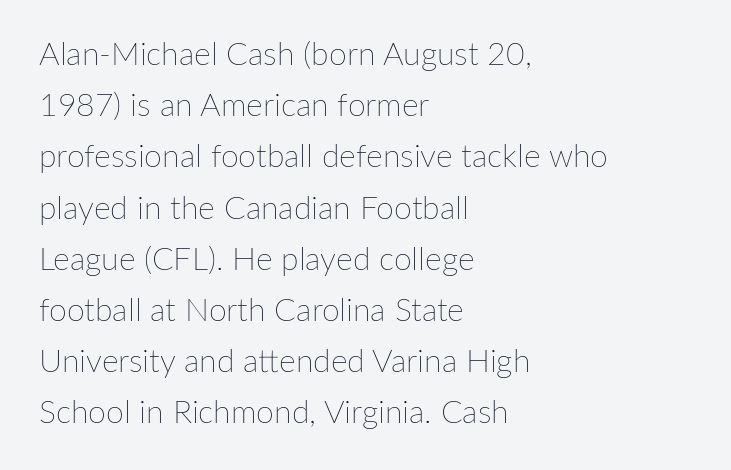
{"italic": "no", "bold": "no", "weight": "thin", "width": "normal", "stroke_contrast": "low", "x_height": "medium", "monospaced": "no", "underline": "no", "align": "left", "line_spacing": "normal", "line_spacing_ratio": 1.6, "letter_spacing": "normal", "letter_spacing_em": 0.0, "glyph_px": 32}
